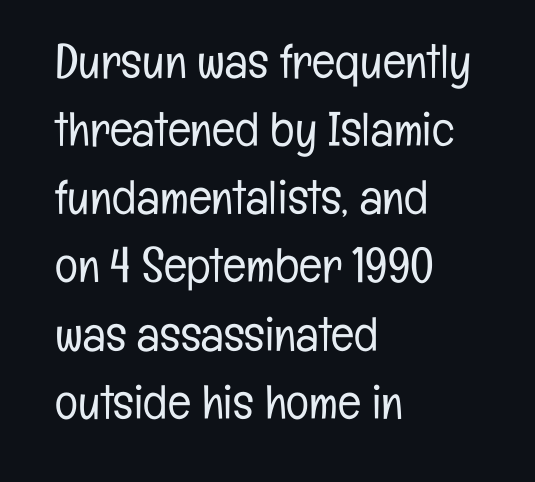
The foot of each line stays bare and open. What stands out about the letter spacing? Nothing — it is the standard amount. What kind of face is this? One without serifs — a sans. The typography opts for an upright posture over an oblique one.
